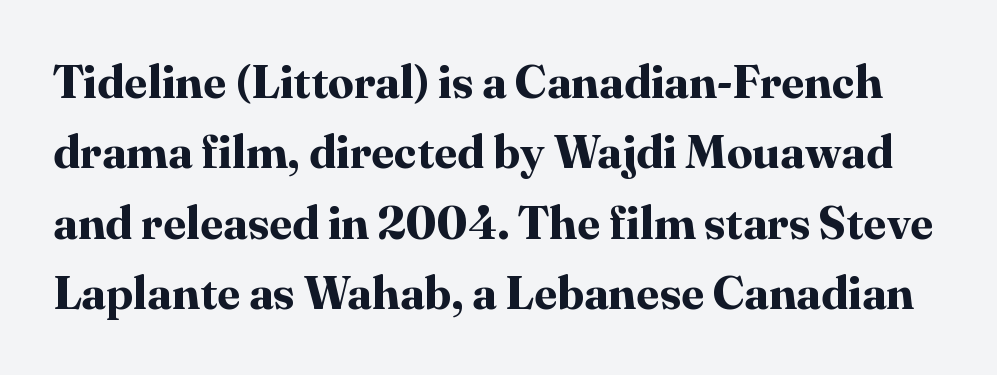
The image shows 46 px bold serif type, upright; set normal line spacing (1.53x), normal letter spacing, not underlined; high stroke contrast and a medium x-height.
